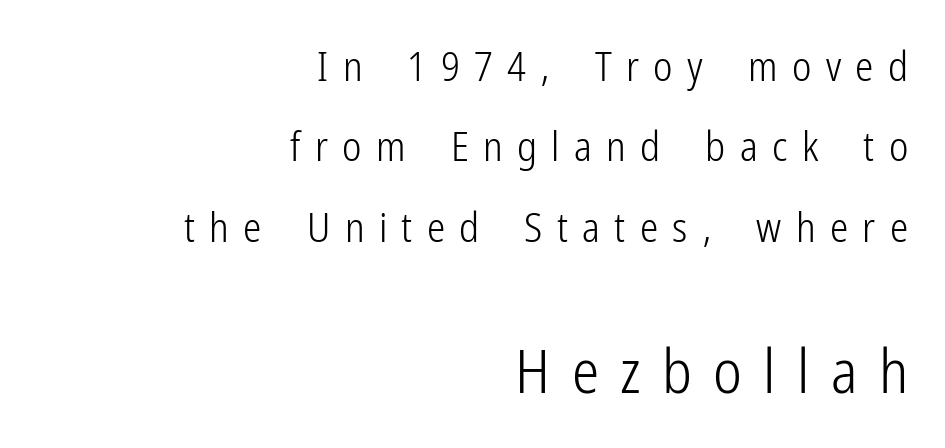
{"serif": "no", "italic": "no", "bold": "no", "weight": "light", "width": "condensed", "stroke_contrast": "low", "x_height": "medium", "monospaced": "no", "underline": "no", "align": "right", "line_spacing": "loose", "line_spacing_ratio": 1.96, "letter_spacing": "wide", "letter_spacing_em": 0.35, "larger_block": "second", "size_ratio": 1.49, "glyph_px": 61}
